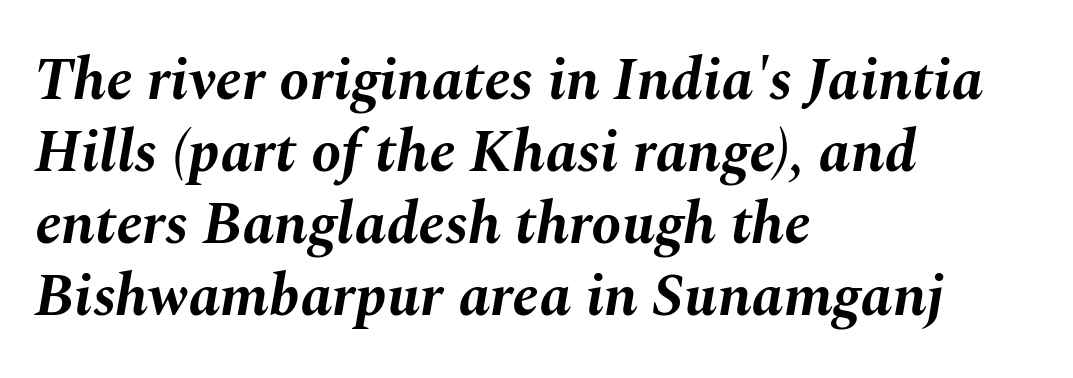
The image shows 60 px bold type, italic (leaning right); set left-aligned, line spacing 1.2x, normal letter spacing, not underlined; medium stroke contrast and a medium x-height.
